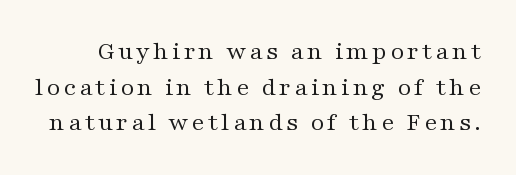
{"italic": "no", "bold": "no", "underline": "no", "line_spacing": "normal", "line_spacing_ratio": 1.37, "glyph_px": 26}
